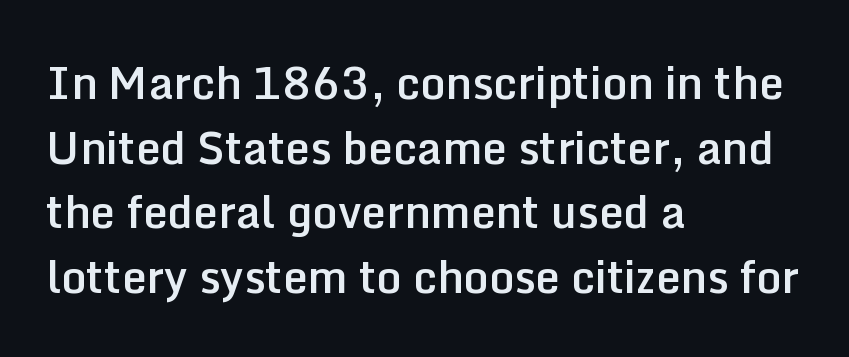
Q: Is the text bold? A: Semi-bold.
Q: Is the text italic (slanted)? A: No, it is upright.
Q: Is the typeface a serif or a sans-serif typeface? A: Sans-serif.
Q: Is the text underlined? A: No.
Q: How is the paragraph aligned? A: Left-aligned.
Q: Is the spacing between letters normal or unusually wide? A: Normal.
Q: Is the spacing between lines tight, normal or loose? A: Normal.
Q: Width (condensed, normal, or wide)? A: Normal.
Q: Stroke contrast? A: Low.
Q: x-height? A: Medium.
Q: Monospaced? A: No.
